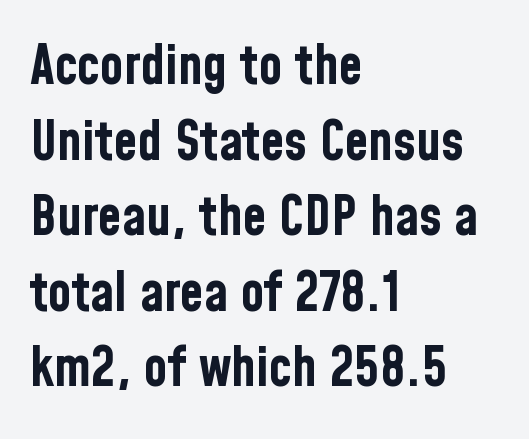
Q: Is the text bold? A: Yes.
Q: Is the text italic (slanted)? A: No, it is upright.
Q: Is the typeface a serif or a sans-serif typeface? A: Sans-serif.
Q: Is the text underlined? A: No.
Q: How is the paragraph aligned? A: Left-aligned.
Q: Is the spacing between letters normal or unusually wide? A: Normal.
Q: Is the spacing between lines tight, normal or loose? A: Normal.
Q: Width (condensed, normal, or wide)? A: Condensed.
Q: Stroke contrast? A: Low.
Q: x-height? A: Medium.
Q: Monospaced? A: No.
